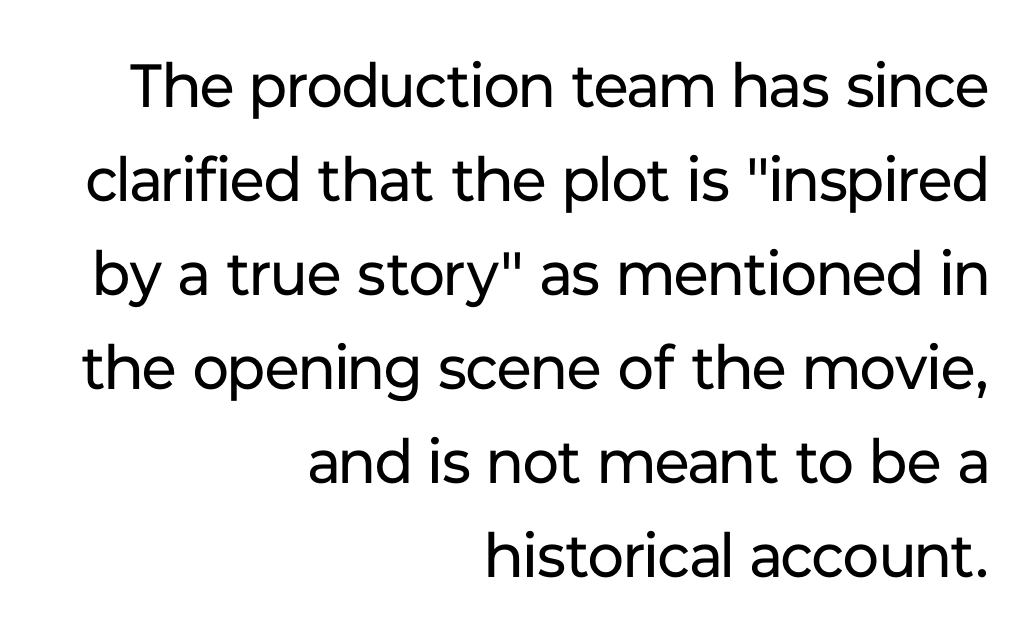
{"serif": "no", "italic": "no", "bold": "no", "weight": "regular", "width": "normal", "stroke_contrast": "low", "x_height": "medium", "monospaced": "no", "underline": "no", "align": "right", "line_spacing": "normal", "line_spacing_ratio": 1.54, "letter_spacing": "normal", "letter_spacing_em": 0.0, "glyph_px": 61}
